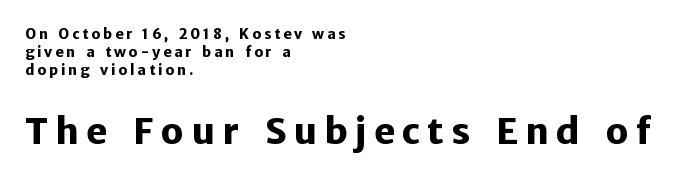
Q: Is the text bold? A: Yes.
Q: Is the text italic (slanted)? A: No, it is upright.
Q: Is the typeface a serif or a sans-serif typeface? A: Sans-serif.
Q: Is the text underlined? A: No.
Q: How is the paragraph aligned? A: Left-aligned.
Q: Is the spacing between letters normal or unusually wide? A: Unusually wide.
Q: Is the spacing between lines tight, normal or loose? A: Normal.
Q: Which block of text is set in a larger size, the first (top) or the second (bottom)? A: The second (bottom) one.
Q: Width (condensed, normal, or wide)? A: Normal.
Q: Stroke contrast? A: Low.
Q: x-height? A: Medium.
Q: Monospaced? A: No.
